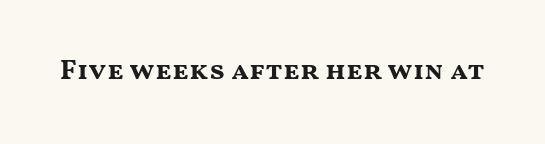
{"serif": "no", "italic": "no", "bold": "yes", "weight": "bold", "width": "wide", "stroke_contrast": "medium", "x_height": "medium", "monospaced": "no", "underline": "no", "letter_spacing": "normal", "letter_spacing_em": 0.0, "glyph_px": 28}
